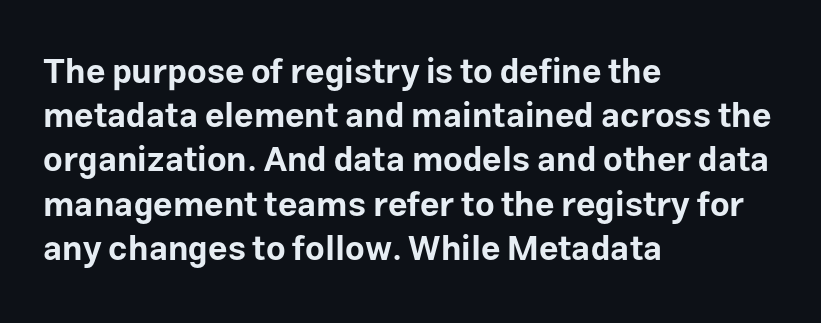
{"serif": "no", "italic": "no", "bold": "yes", "weight": "bold", "width": "normal", "stroke_contrast": "low", "x_height": "medium", "monospaced": "no", "underline": "no", "align": "left", "line_spacing": "normal", "line_spacing_ratio": 1.3, "letter_spacing": "normal", "letter_spacing_em": 0.0, "glyph_px": 34}
